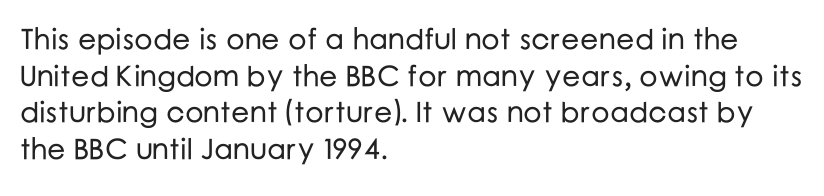
Q: Is the text italic (slanted)? A: No, it is upright.
Q: Is the typeface a serif or a sans-serif typeface? A: Sans-serif.
Q: Is the text underlined? A: No.
Q: How is the paragraph aligned? A: Left-aligned.
Q: Is the spacing between letters normal or unusually wide? A: Normal.
Q: Is the spacing between lines tight, normal or loose? A: Normal.
Q: Width (condensed, normal, or wide)? A: Normal.
Q: Stroke contrast? A: Low.
Q: x-height? A: Medium.
Q: Monospaced? A: No.
